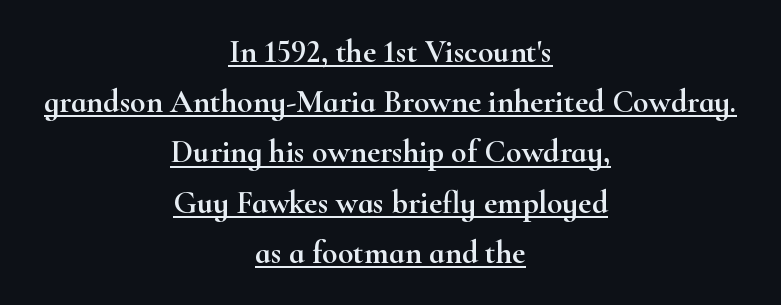
The image shows 32 px wide serif type, upright; set centered, normal line spacing (1.57x), normal letter spacing, underlined; high stroke contrast and a small x-height.
